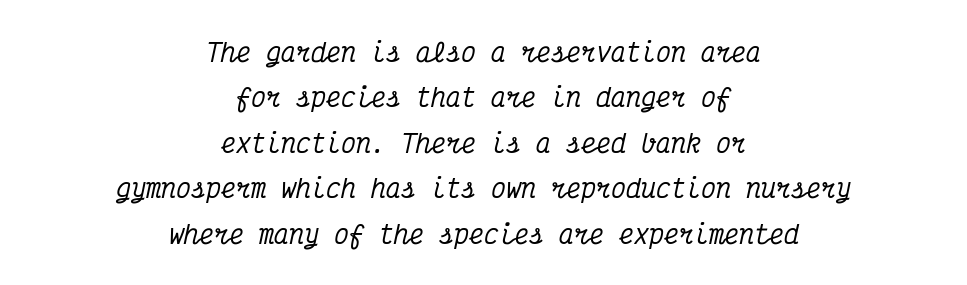
The image shows 25 px text type, italic (leaning right); set centered, line spacing 1.82x, normal letter spacing, not underlined.
